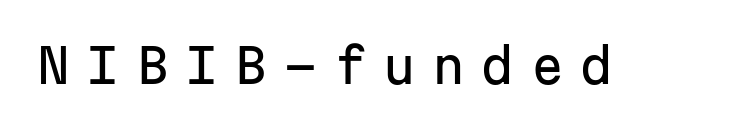
Q: Is the text italic (slanted)? A: No, it is upright.
Q: Is the typeface a serif or a sans-serif typeface? A: Sans-serif.
Q: Is the text underlined? A: No.
Q: Is the spacing between letters normal or unusually wide? A: Unusually wide.
Q: Width (condensed, normal, or wide)? A: Normal.
Q: Stroke contrast? A: Low.
Q: x-height? A: Medium.
Q: Monospaced? A: Yes.
